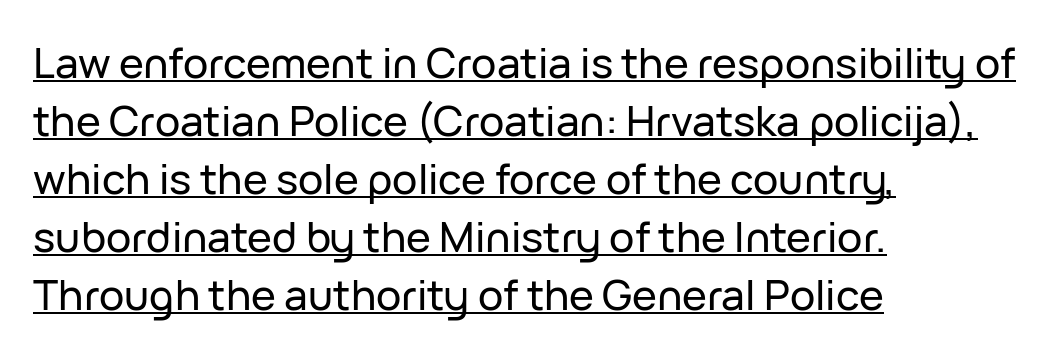
Every character sits straight up, as roman type does. Each letter keeps its own natural width here, so spacing adapts to shape. This sample keeps an unexceptional amount of space between lines. This is underlined copy, the kind a proofreader might mark for attention. Honestly, the letter spacing is just normal — you wouldn't notice it.
